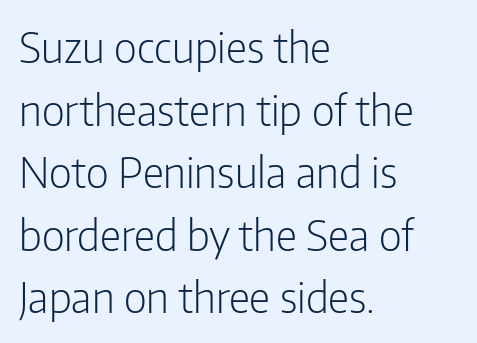
Typographically, this falls in the sans-serif category. Compared with a centered layout, this one pins lines to the left instead. The vertical gap from one line to the next is medium. A typesetter would mark this as roman, not italic.
